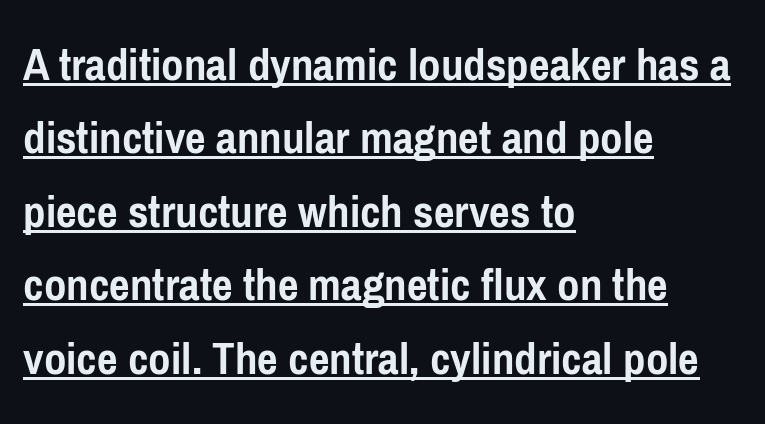
The image shows 49 px semibold, condensed sans-serif type, upright; set left-aligned, normal line spacing (1.5x), normal letter spacing, underlined; low stroke contrast and a medium x-height.
